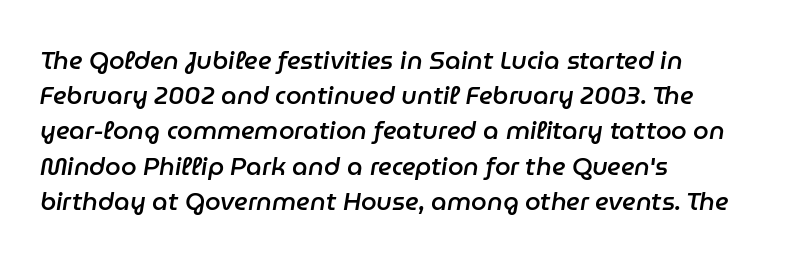
Students, this is semibold: more ink than regular, less than bold. Check the space under the baseline: it is left empty. Does the leading feel generous? No, just average. This rendering leaves character spacing at its baseline value.
